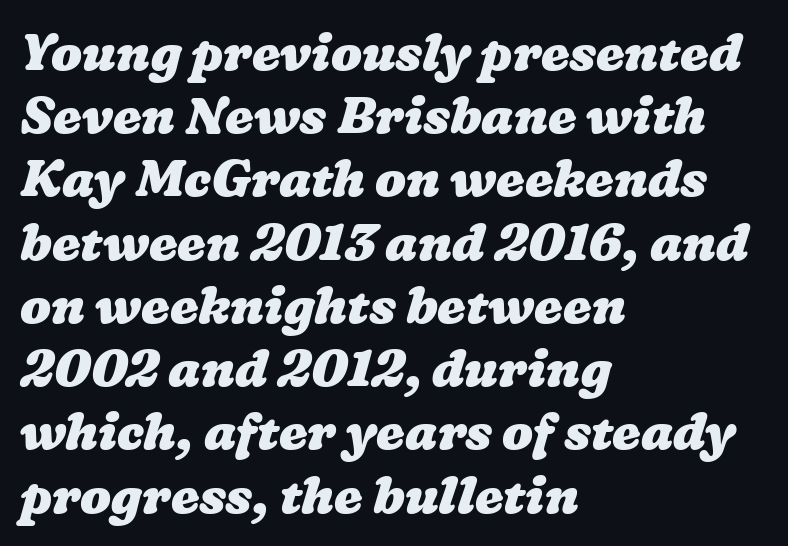
One-word summary of the alignment: left. Plain, unruled lines of type. Is this a fixed-width face? No — the glyphs have proportional, varying widths. Set as a true bold cut, around the 700 mark. Observe the ordinary spacing: letters are neighbours, not strangers.
